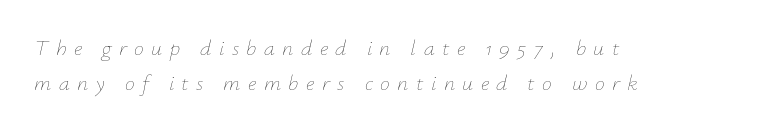
Q: Is the text bold? A: No.
Q: Is the text italic (slanted)? A: Yes, it leans right by about 12 degrees.
Q: Is the text underlined? A: No.
Q: How is the paragraph aligned? A: Left-aligned.
Q: Is the spacing between letters normal or unusually wide? A: Unusually wide.
Q: Is the spacing between lines tight, normal or loose? A: Normal.
